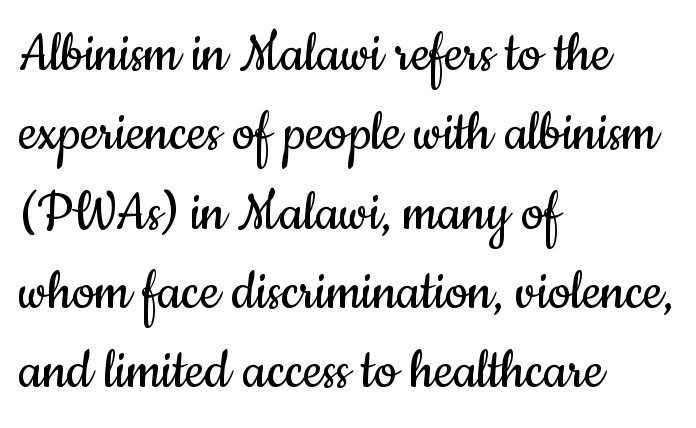
The image shows 64 px regular-weight, condensed sans-serif type; set left-aligned, line spacing 1.24x, normal letter spacing, not underlined; low stroke contrast and a small x-height.
